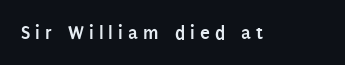
{"italic": "no", "bold": "yes", "underline": "no", "letter_spacing": "wide", "letter_spacing_em": 0.26, "glyph_px": 20}
